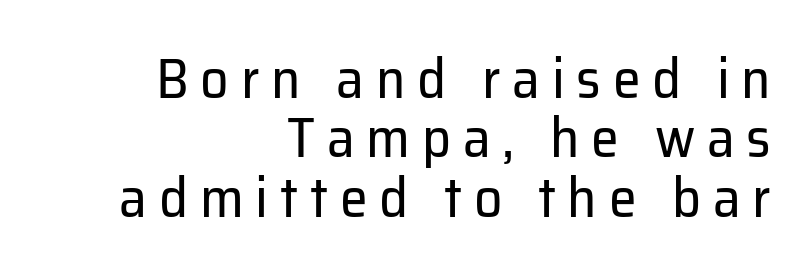
{"serif": "no", "italic": "no", "bold": "no", "weight": "regular", "width": "normal", "stroke_contrast": "low", "x_height": "medium", "monospaced": "no", "underline": "no", "align": "right", "line_spacing": "tight", "line_spacing_ratio": 1.06, "letter_spacing": "wide", "letter_spacing_em": 0.21, "glyph_px": 56}
